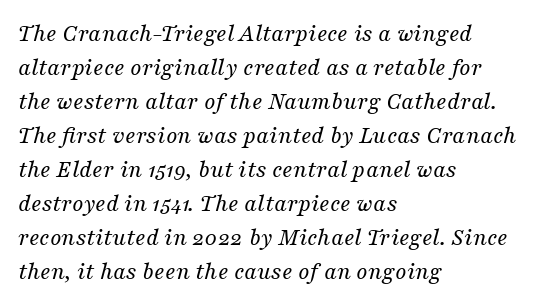
{"italic": "yes", "lean": "right", "slant_degrees": 16, "bold": "no", "underline": "no", "align": "left", "line_spacing": "normal", "line_spacing_ratio": 1.36, "letter_spacing": "normal", "letter_spacing_em": 0.0, "glyph_px": 25}
